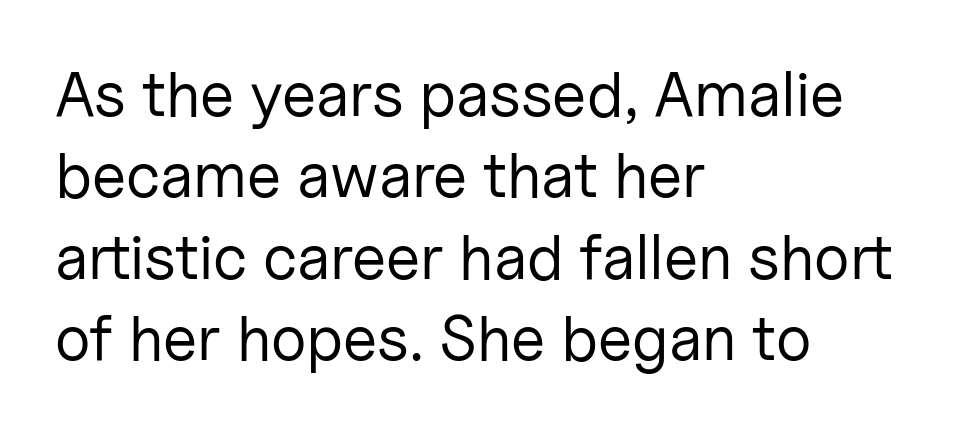
The image shows 63 px regular-weight sans-serif type, upright; set left-aligned, normal line spacing (1.29x), normal letter spacing, not underlined; low stroke contrast and a medium x-height.
